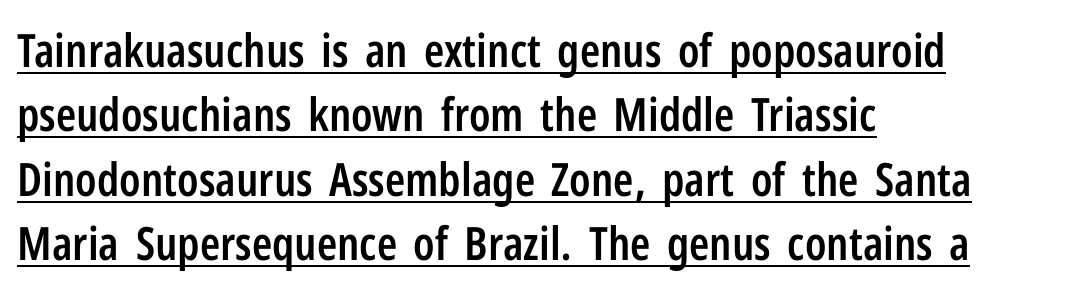
The image shows 46 px semibold, condensed sans-serif type, upright; set left-aligned, normal line spacing (1.4x), normal letter spacing, underlined; low stroke contrast and a medium x-height.
